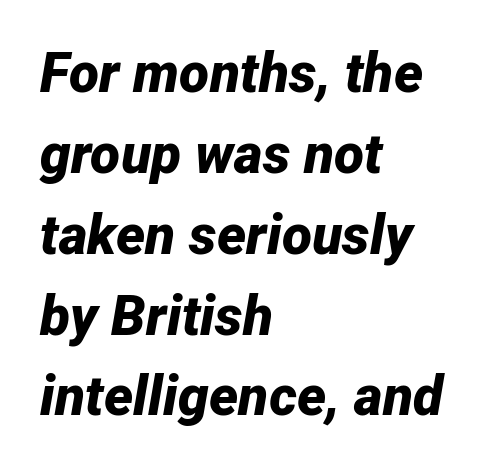
Q: Is the text bold? A: Yes.
Q: Is the text italic (slanted)? A: Yes, it leans right by about 12 degrees.
Q: Is the text underlined? A: No.
Q: How is the paragraph aligned? A: Left-aligned.
Q: Is the spacing between letters normal or unusually wide? A: Normal.
Q: Is the spacing between lines tight, normal or loose? A: Normal.
Q: Width (condensed, normal, or wide)? A: Normal.
Q: Stroke contrast? A: Low.
Q: x-height? A: Medium.
Q: Monospaced? A: No.
